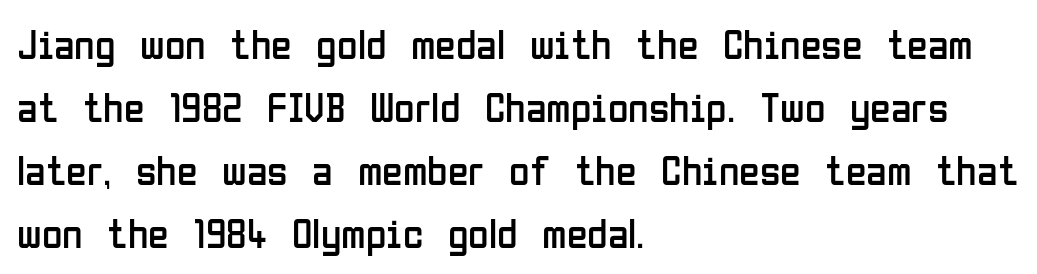
Q: Is the text bold? A: No.
Q: Is the text italic (slanted)? A: No, it is upright.
Q: Is the typeface a serif or a sans-serif typeface? A: Sans-serif.
Q: Is the text underlined? A: No.
Q: How is the paragraph aligned? A: Left-aligned.
Q: Is the spacing between letters normal or unusually wide? A: Normal.
Q: Is the spacing between lines tight, normal or loose? A: Normal.
Q: Width (condensed, normal, or wide)? A: Condensed.
Q: Stroke contrast? A: Low.
Q: x-height? A: Medium.
Q: Monospaced? A: No.
